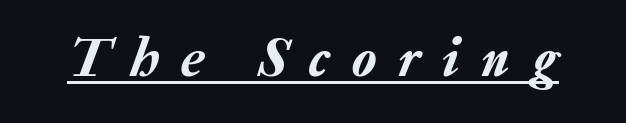
The image shows 56 px text type, italic (leaning right); set unusually wide letter spacing (+0.4 em), underlined; low stroke contrast and a medium x-height.
